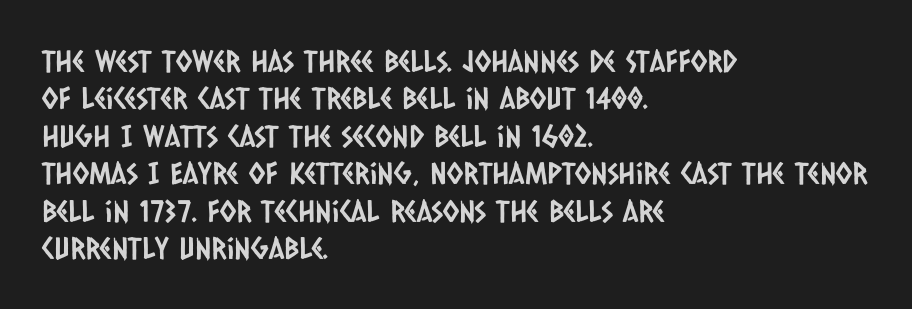
The image shows 30 px condensed sans-serif type; set left-aligned, normal line spacing (1.25x), normal letter spacing, not underlined; low stroke contrast and a large x-height.
